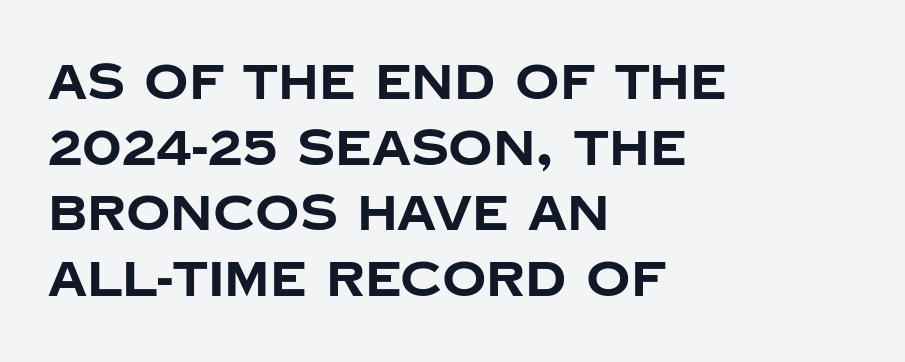
{"serif": "no", "italic": "no", "bold": "yes", "weight": "bold", "width": "normal", "stroke_contrast": "low", "x_height": "large", "monospaced": "no", "underline": "no", "align": "left", "line_spacing": "normal", "line_spacing_ratio": 1.34, "letter_spacing": "normal", "letter_spacing_em": 0.0, "glyph_px": 49}
